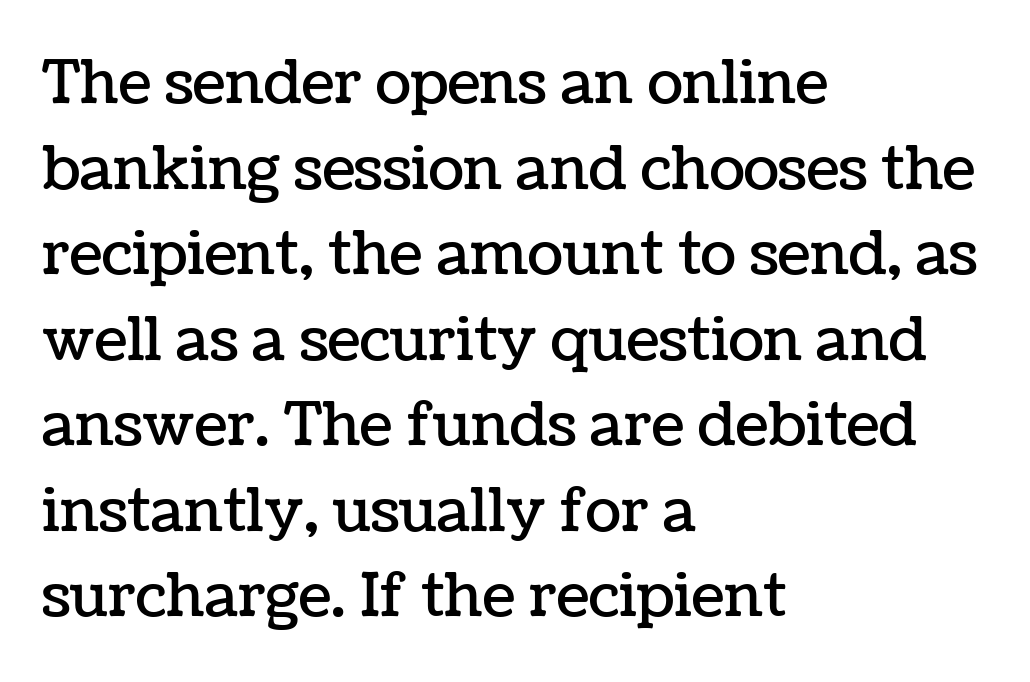
The image shows 59 px text type, upright; set left-aligned, normal line spacing (1.45x), normal letter spacing, not underlined; low stroke contrast and a medium x-height.
